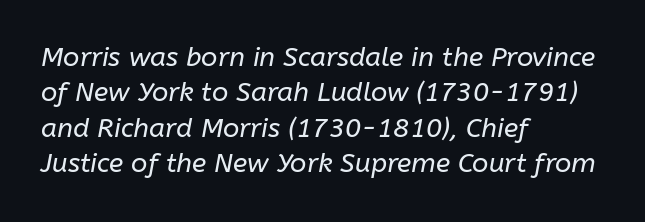
Nobody touched the tracking dial on this one. Weight: not bold — regular or lighter. The rendering anchors every line to the left-hand side. Students, observe: this is what conventionally led text looks like. Emphasis-style slanted type is in use. Honestly, there is no underline to notice here at all.
